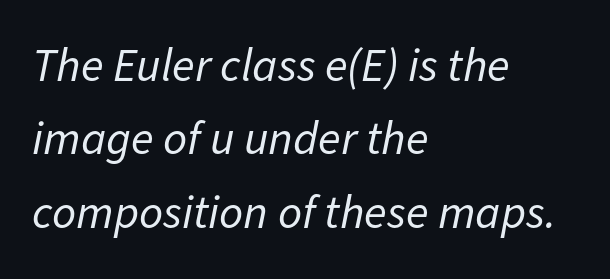
Underline: absent. Compared with typical body copy, the letter spacing here is the same. Spacing verdict: proportional, widths tailored to each character. The lines sit at an ordinary, default distance from one another. Horizontally, the lines are justified to the leading edge only.
